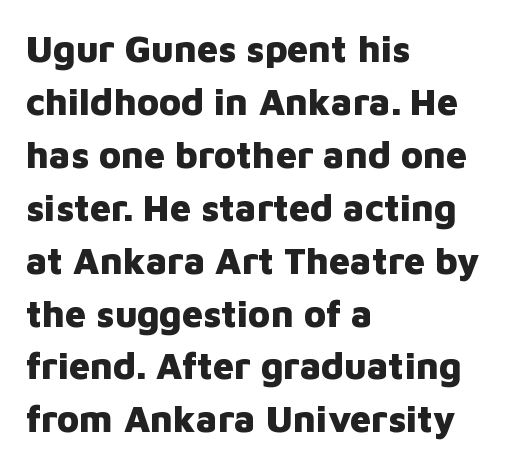
Spacing verdict: proportional, widths tailored to each character. You'd pick this weight for a headline — it's a proper bold. In terms of letterspacing, this is plain default setting. No feet cap the strokes, marking this as sans-serif type. Ordinary non-slanted type is in use.
